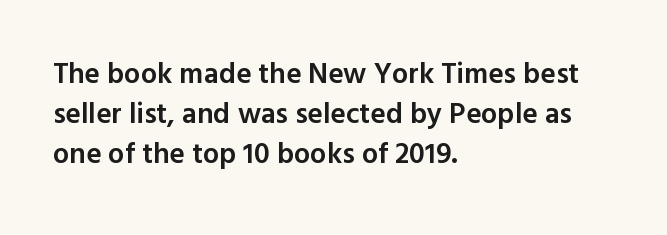
The image shows 29 px semibold sans-serif type, upright; set left-aligned, normal line spacing (1.38x), normal letter spacing, not underlined; a medium x-height.
